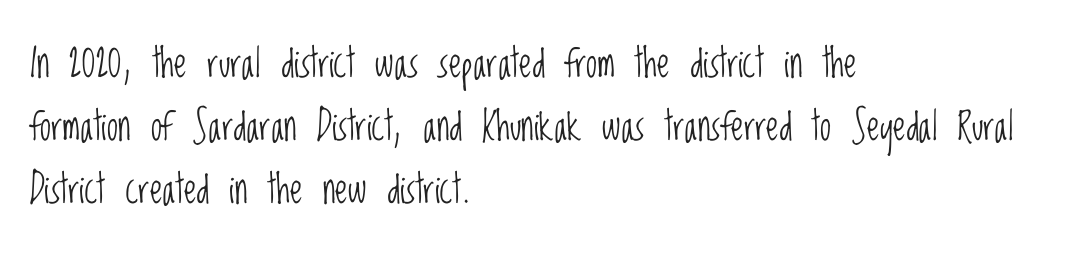
Q: Is the text bold? A: No.
Q: Is the text italic (slanted)? A: No, it is upright.
Q: Is the typeface a serif or a sans-serif typeface? A: Sans-serif.
Q: Is the text underlined? A: No.
Q: How is the paragraph aligned? A: Left-aligned.
Q: Is the spacing between letters normal or unusually wide? A: Normal.
Q: Is the spacing between lines tight, normal or loose? A: Normal.
Q: Width (condensed, normal, or wide)? A: Condensed.
Q: Stroke contrast? A: Low.
Q: x-height? A: Large.
Q: Monospaced? A: No.
